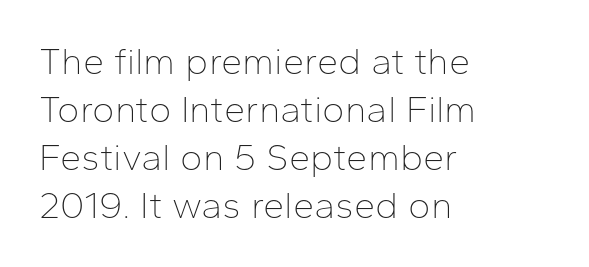
{"serif": "no", "italic": "no", "bold": "no", "weight": "thin", "width": "normal", "stroke_contrast": "low", "x_height": "medium", "monospaced": "no", "underline": "no", "align": "left", "line_spacing": "normal", "line_spacing_ratio": 1.26, "letter_spacing": "normal", "letter_spacing_em": 0.0, "glyph_px": 38}
